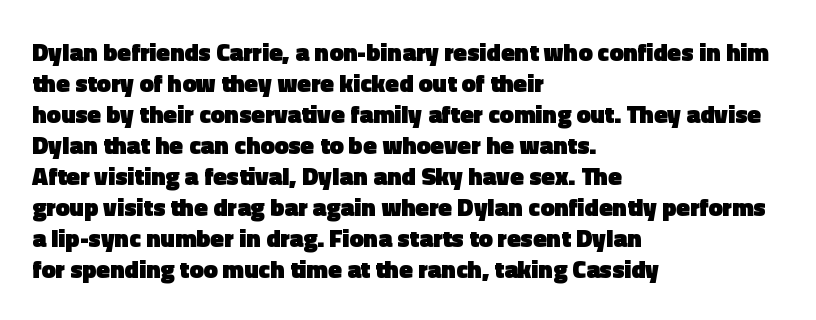
You'd pick this weight for a headline — it's a proper bold. Upright lettering throughout. Nothing unusual about the tracking: characters are spaced as the font intends. Check the space under the baseline: it is left empty.
